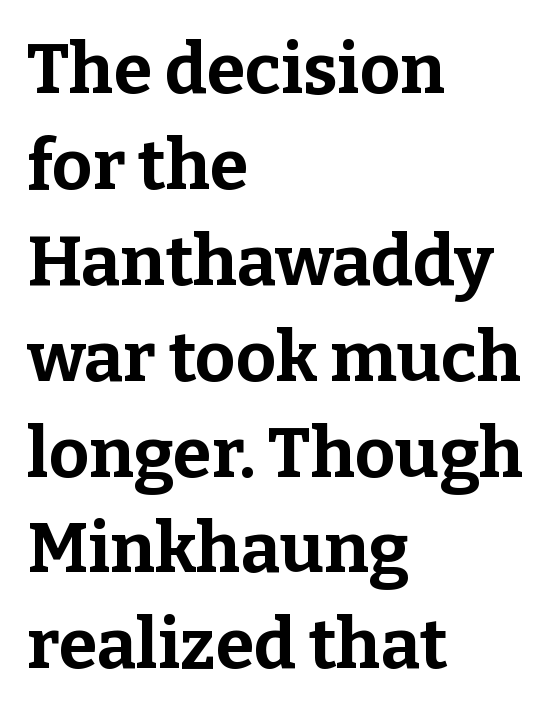
What weight is shown? A full bold with thick strokes. Every row of glyphs begins at an identical x-position on the left. Rendered with straight, roman letterforms. Glance below the letters and you will spot only blank space. Caption: standard tracking, unaltered.
